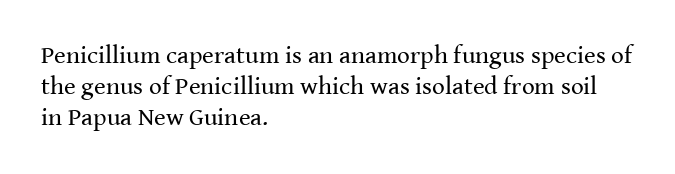
A light-to-regular cut is what we see here. Clear beneath every line of the passage. Vertical strokes here are truly vertical. The passage shown has conventional tracking throughout. Leftover space on each line is placed entirely after the last word.
